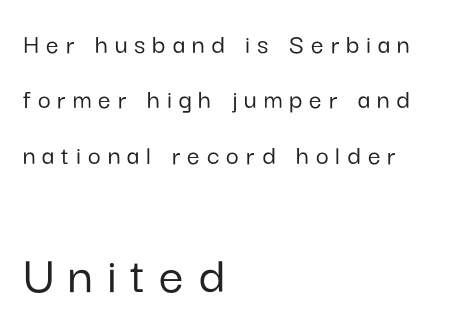
Q: Is the text italic (slanted)? A: No, it is upright.
Q: Is the typeface a serif or a sans-serif typeface? A: Sans-serif.
Q: Is the text underlined? A: No.
Q: How is the paragraph aligned? A: Left-aligned.
Q: Is the spacing between letters normal or unusually wide? A: Unusually wide.
Q: Is the spacing between lines tight, normal or loose? A: Loose.
Q: Which block of text is set in a larger size, the first (top) or the second (bottom)? A: The second (bottom) one.
Q: Width (condensed, normal, or wide)? A: Normal.
Q: Stroke contrast? A: Low.
Q: x-height? A: Medium.
Q: Monospaced? A: No.
